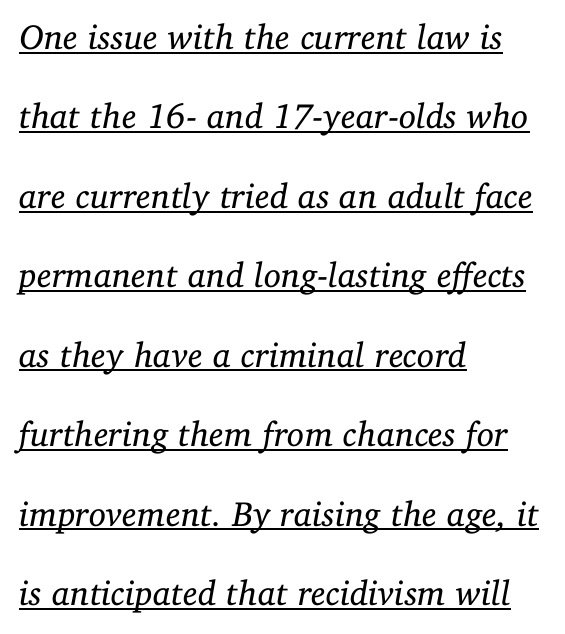
The image shows 35 px regular-weight serif type, italic (leaning right); set left-aligned, loose line spacing (2.27x), normal letter spacing, underlined; low stroke contrast and a medium x-height.
